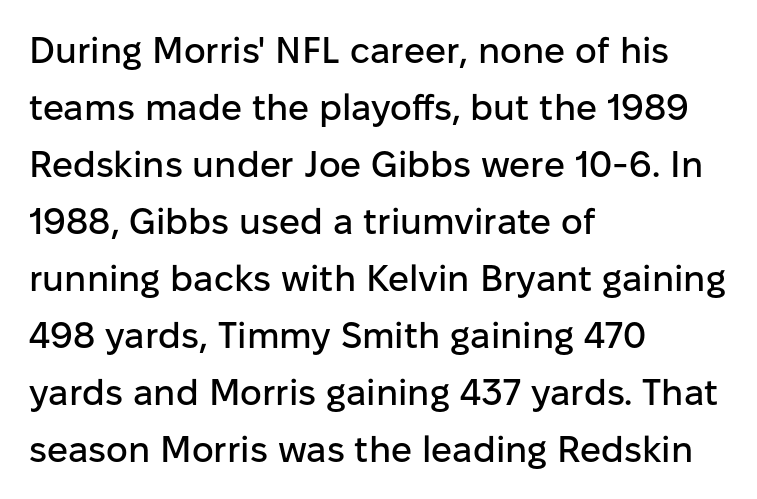
Q: Is the text italic (slanted)? A: No, it is upright.
Q: Is the typeface a serif or a sans-serif typeface? A: Sans-serif.
Q: Is the text underlined? A: No.
Q: How is the paragraph aligned? A: Left-aligned.
Q: Is the spacing between letters normal or unusually wide? A: Normal.
Q: Is the spacing between lines tight, normal or loose? A: Normal.
Q: Width (condensed, normal, or wide)? A: Normal.
Q: Stroke contrast? A: Low.
Q: x-height? A: Medium.
Q: Monospaced? A: No.
